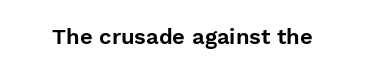
Tall strokes in this sample are plumb rather than angled. Short note: letters normally spaced. Lines of text with bare space underneath.
